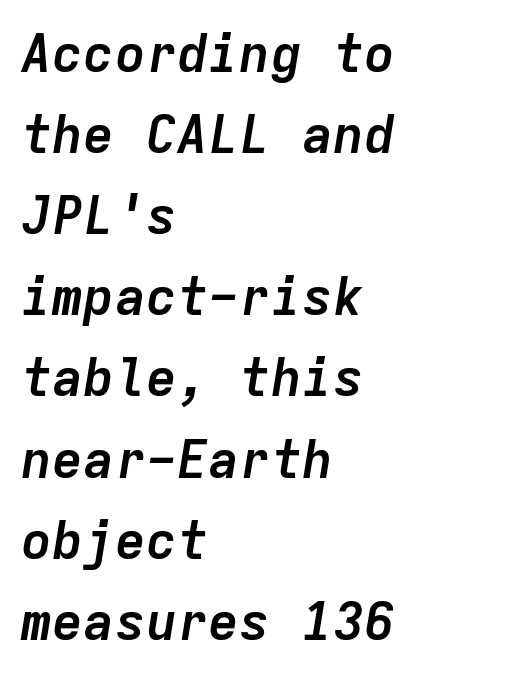
{"italic": "yes", "lean": "right", "slant_degrees": 9, "bold": "yes", "weight": "semibold", "width": "normal", "stroke_contrast": "low", "x_height": "medium", "monospaced": "yes", "underline": "no", "align": "left", "line_spacing": "normal", "line_spacing_ratio": 1.56, "letter_spacing": "normal", "letter_spacing_em": 0.0, "glyph_px": 52}
